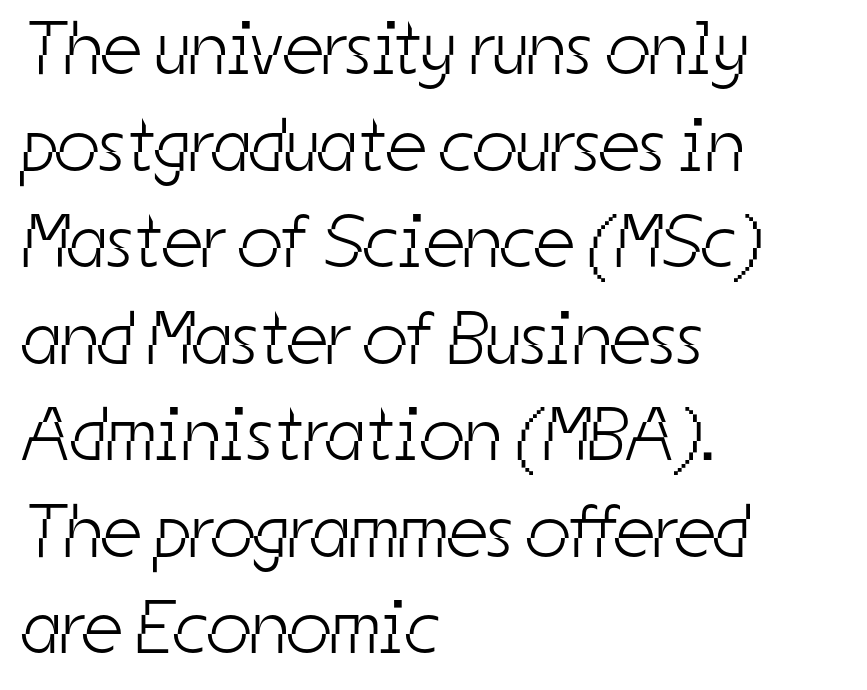
Q: Is the text bold? A: No.
Q: Is the typeface a serif or a sans-serif typeface? A: Sans-serif.
Q: Is the text underlined? A: No.
Q: How is the paragraph aligned? A: Left-aligned.
Q: Is the spacing between letters normal or unusually wide? A: Normal.
Q: Is the spacing between lines tight, normal or loose? A: Normal.
Q: Width (condensed, normal, or wide)? A: Condensed.
Q: Stroke contrast? A: Low.
Q: x-height? A: Medium.
Q: Monospaced? A: No.
